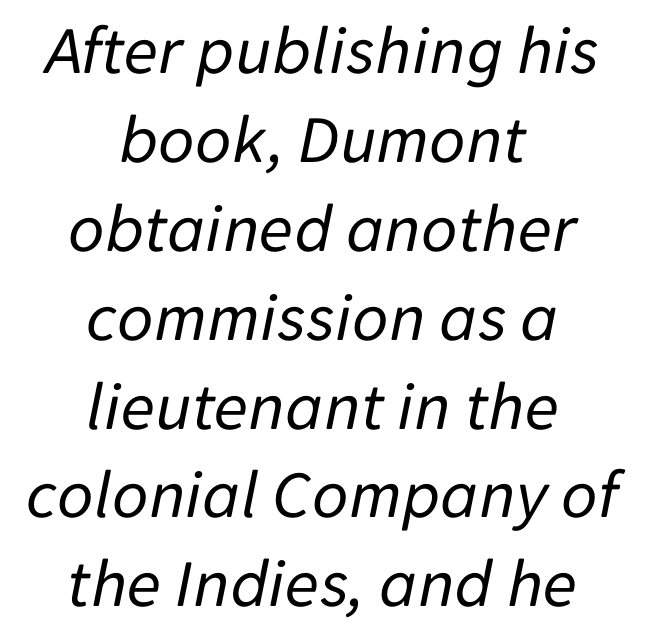
The image shows 70 px regular-weight type, italic (leaning right); set centered, normal line spacing (1.27x), normal letter spacing, not underlined; low stroke contrast and a medium x-height.
